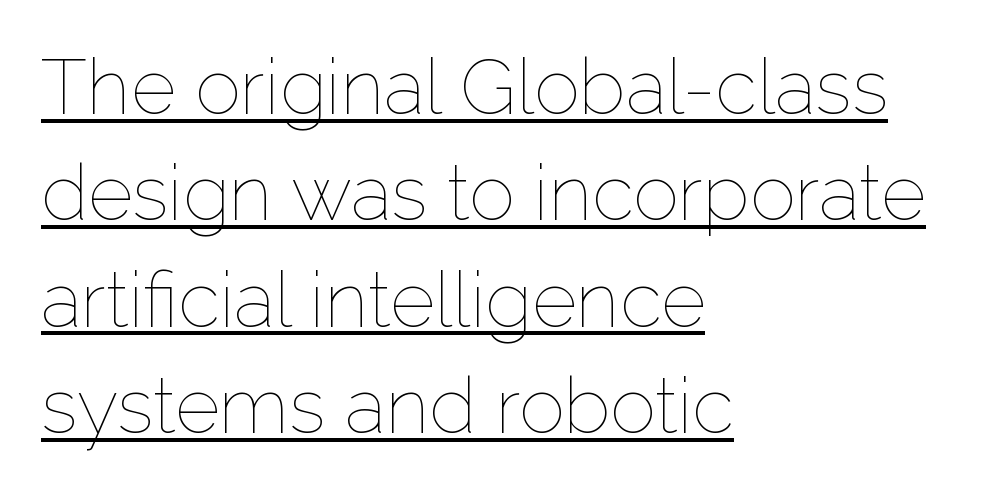
The type sits square on the baseline with zero lean. The sample's only ornament is a line tracing under the words. The lines sit at an ordinary, default distance from one another. The face used here is proportionally spaced, like ordinary book or web type. Standard letterfit; no display-style spreading of the glyphs.
